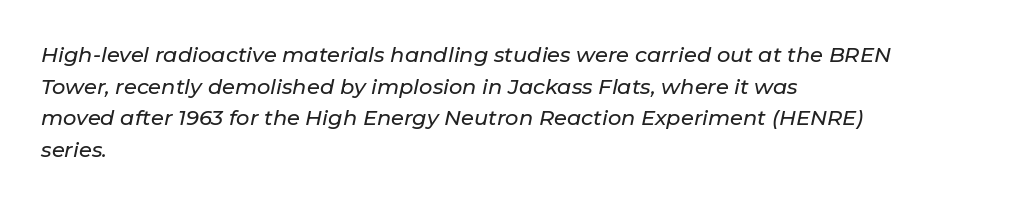
{"italic": "yes", "lean": "right", "slant_degrees": 11, "underline": "no", "align": "left", "line_spacing": "normal", "line_spacing_ratio": 1.51, "letter_spacing": "normal", "letter_spacing_em": 0.0, "glyph_px": 21}
